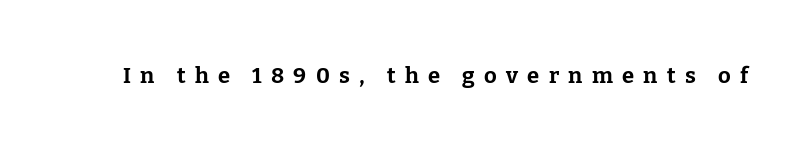
Is there any slant? The stems are plumb. Look at the tracking — it's clearly loosened, letters drifting apart. Descenders hang freely into open space. The font is running at its bold setting.
